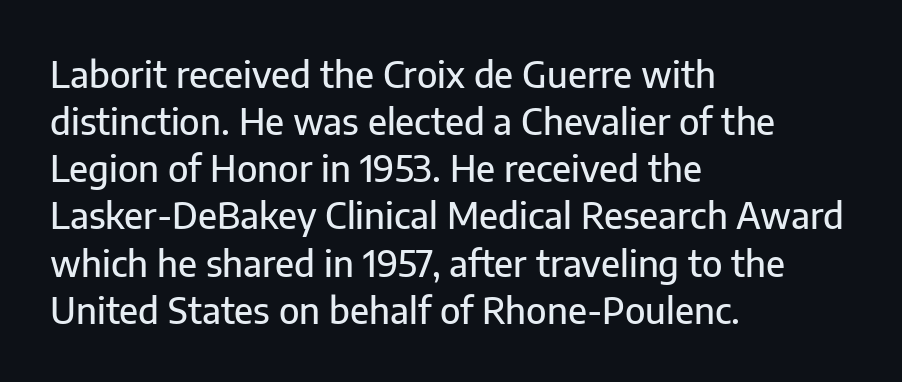
Q: Is the text italic (slanted)? A: No, it is upright.
Q: Is the typeface a serif or a sans-serif typeface? A: Sans-serif.
Q: Is the text underlined? A: No.
Q: How is the paragraph aligned? A: Left-aligned.
Q: Is the spacing between letters normal or unusually wide? A: Normal.
Q: Is the spacing between lines tight, normal or loose? A: Normal.
Q: Width (condensed, normal, or wide)? A: Normal.
Q: Stroke contrast? A: Low.
Q: x-height? A: Medium.
Q: Monospaced? A: No.
